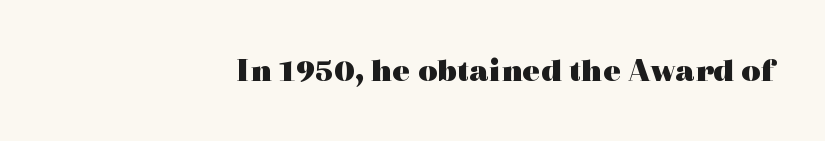
{"serif": "yes", "italic": "no", "bold": "yes", "weight": "heavy", "width": "wide", "x_height": "medium", "monospaced": "no", "underline": "no", "align": "right", "letter_spacing": "normal", "letter_spacing_em": 0.0, "glyph_px": 33}
